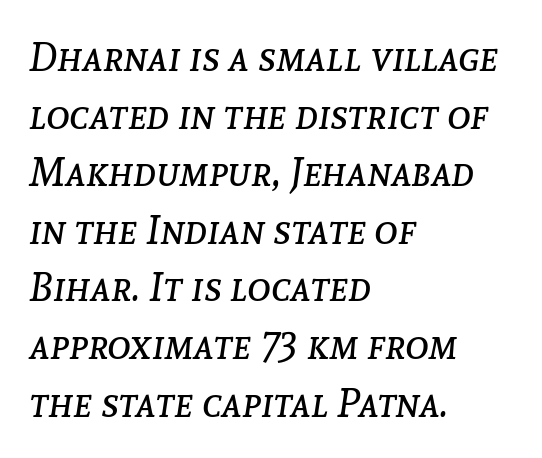
The image shows 40 px regular-weight type, italic (leaning right); set left-aligned, normal line spacing (1.44x), normal letter spacing, not underlined; low stroke contrast and a medium x-height.
